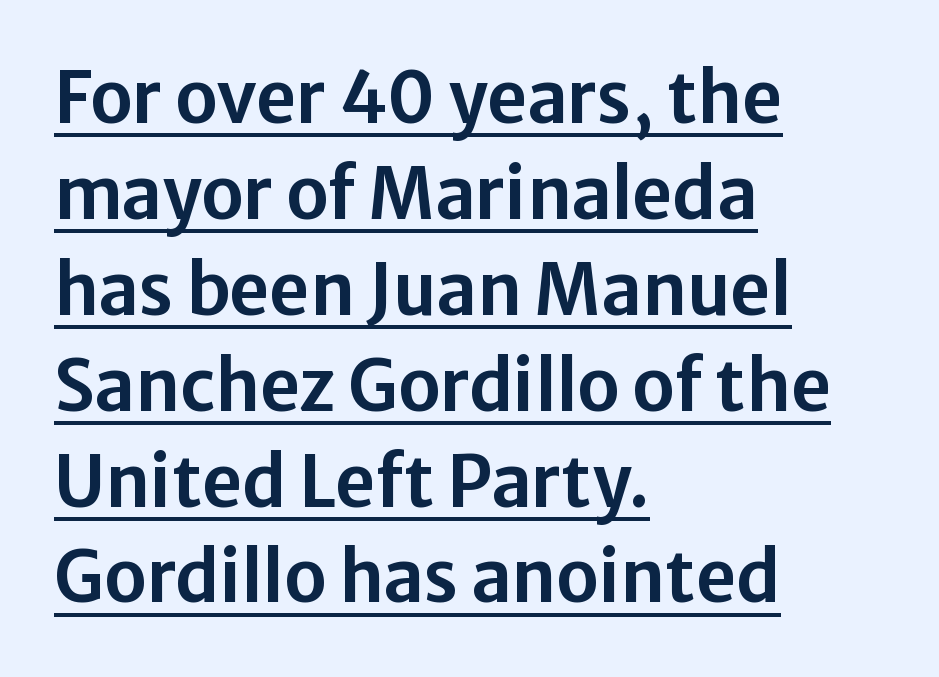
The image shows 70 px sans-serif type, upright; set left-aligned, normal line spacing (1.37x), normal letter spacing, underlined; low stroke contrast and a medium x-height.
